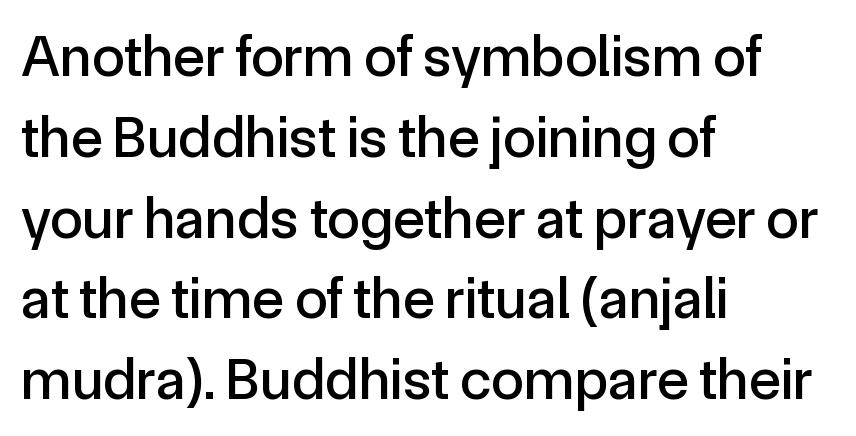
{"serif": "no", "italic": "no", "width": "normal", "x_height": "medium", "monospaced": "no", "underline": "no", "align": "left", "line_spacing": "normal", "line_spacing_ratio": 1.37, "letter_spacing": "normal", "letter_spacing_em": 0.0, "glyph_px": 59}
